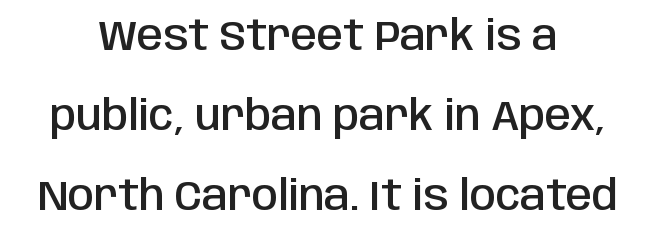
The image shows 42 px semibold, condensed sans-serif type, upright; set centered, loose line spacing (1.91x), normal letter spacing, not underlined; low stroke contrast and a large x-height.
